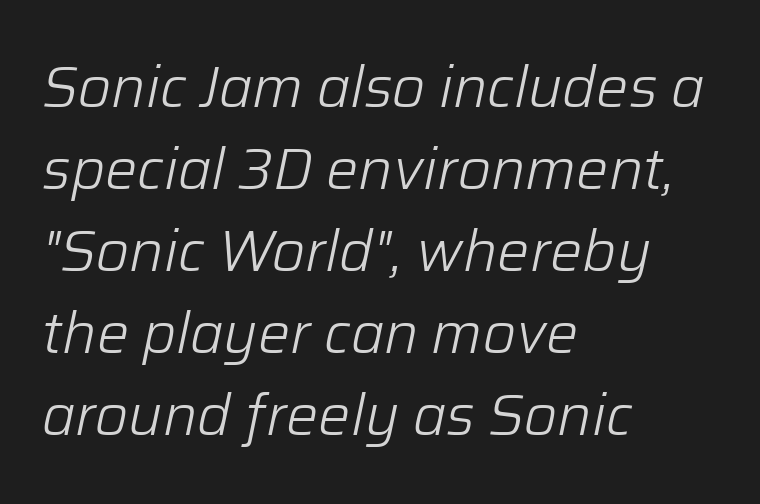
Stems and bowls with no extra thickness — not bold. No extra tracking has been applied to these lines. The zone under the glyphs is completely vacant. Layout note: lines flush left.
